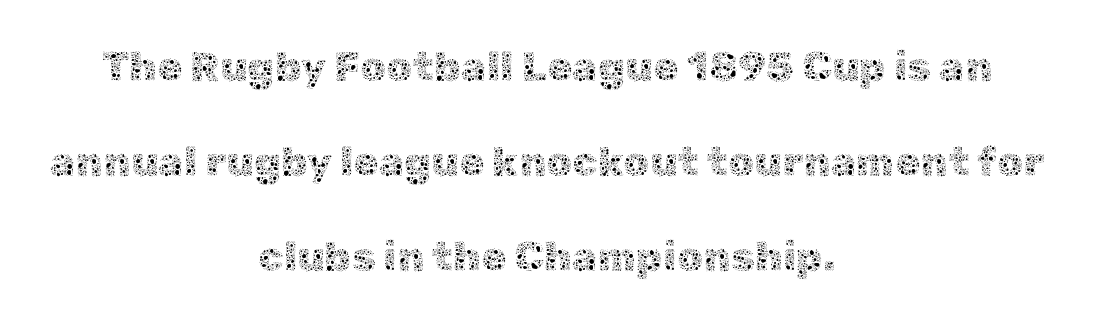
Looks like regular typesetting: each glyph gets only the width it needs. The letters stand straight up with perfectly vertical stems. The glyphs are unaccompanied by any horizontal stroke below them. The passage is arranged like a title page — every line centered. Words appear dense and cohesive because spacing is normal. Summary of vertical rhythm: relaxed, with wide interline spacing.
